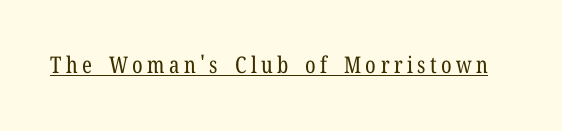
Upright lettering throughout. Honestly, the underline is the first thing you notice here. Vertical stems look standard width or narrower in stroke.
